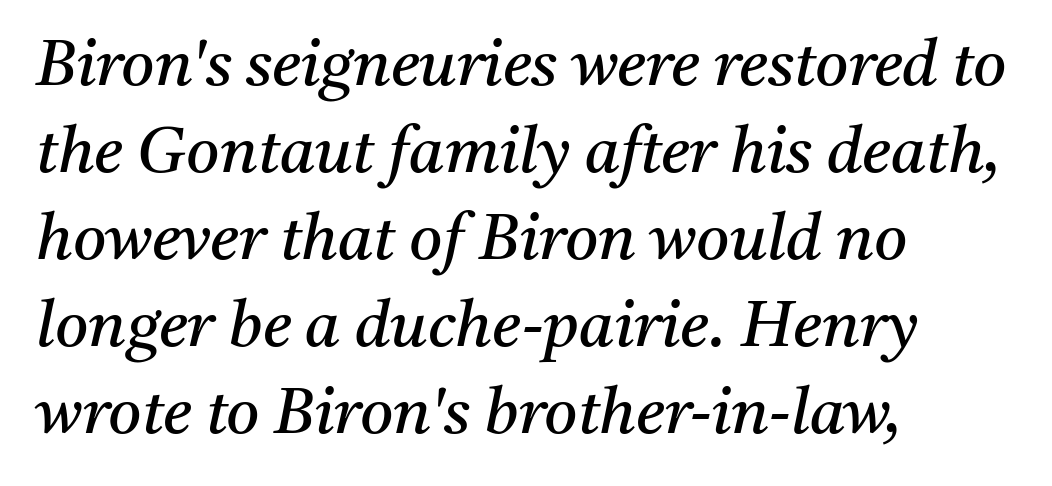
Is this a sans? No — the strokes have serifs. The words here are not underlined. Rendered with sloped, italic letterforms. The strokes are not fattened; the text isn't bold. The letters sit at their default tracking, neither squeezed nor spread. This block has exactly the height ordinary leading produces.
